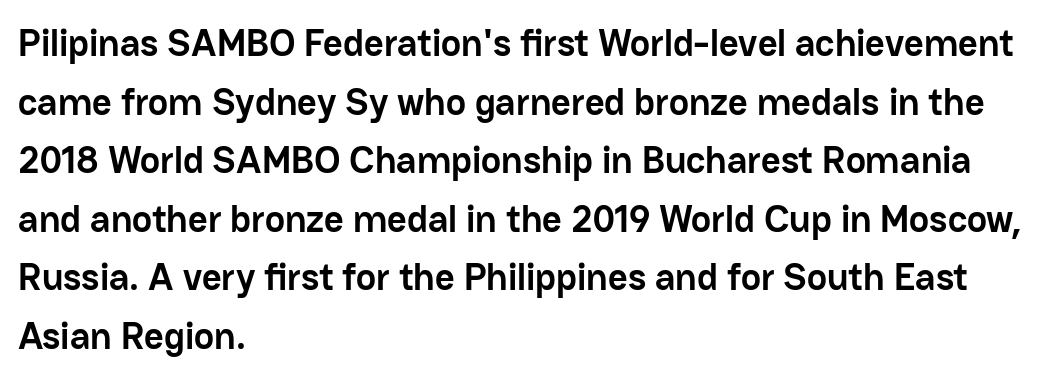
{"serif": "no", "italic": "no", "bold": "yes", "weight": "semibold", "width": "normal", "stroke_contrast": "low", "x_height": "medium", "monospaced": "no", "underline": "no", "align": "left", "line_spacing": "normal", "line_spacing_ratio": 1.54, "letter_spacing": "normal", "letter_spacing_em": 0.0, "glyph_px": 38}
